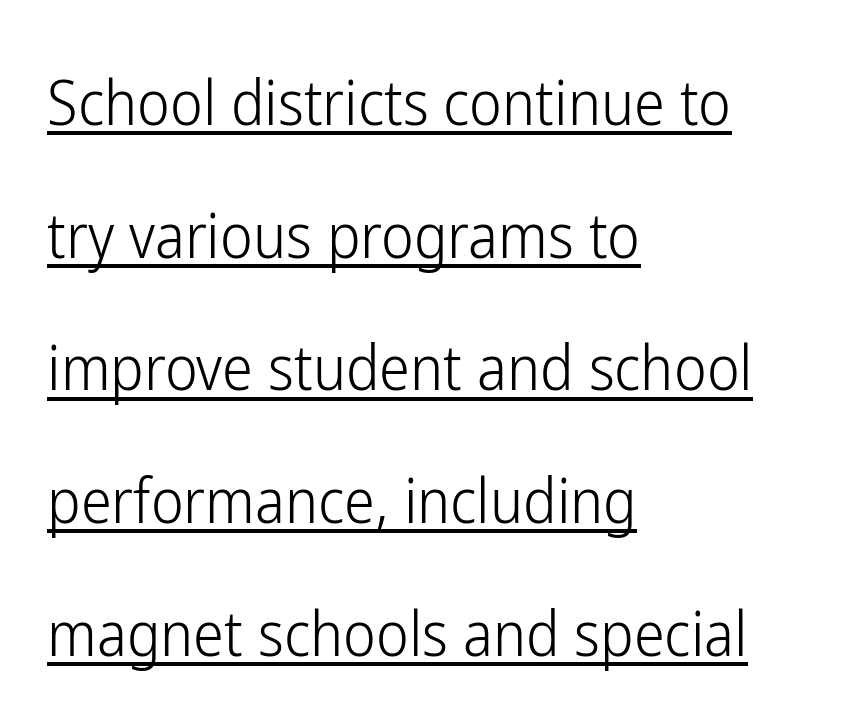
The image shows 62 px light, condensed sans-serif type, upright; set left-aligned, loose line spacing (2.14x), normal letter spacing, underlined; low stroke contrast and a medium x-height.
